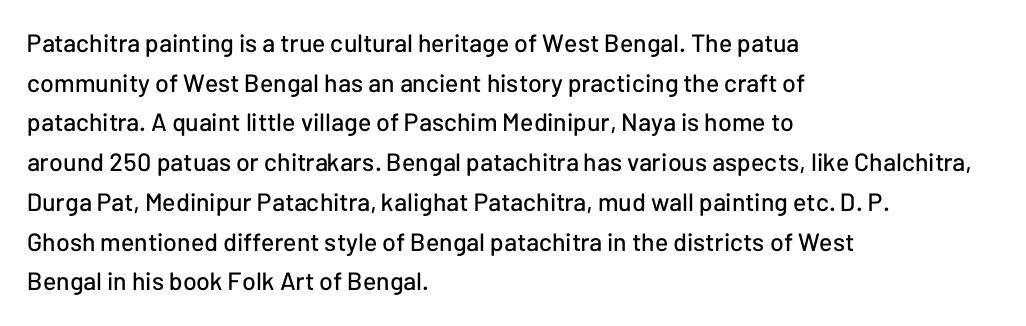
The image shows 25 px text type, upright; set left-aligned, normal line spacing (1.59x), normal letter spacing, not underlined.
